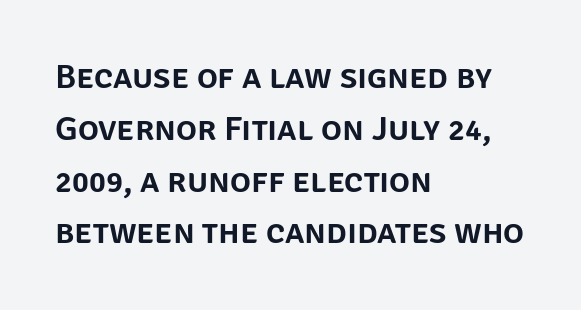
Q: Is the text italic (slanted)? A: No, it is upright.
Q: Is the typeface a serif or a sans-serif typeface? A: Sans-serif.
Q: Is the text underlined? A: No.
Q: How is the paragraph aligned? A: Left-aligned.
Q: Is the spacing between letters normal or unusually wide? A: Normal.
Q: Is the spacing between lines tight, normal or loose? A: Normal.
Q: Width (condensed, normal, or wide)? A: Normal.
Q: Stroke contrast? A: Low.
Q: x-height? A: Large.
Q: Monospaced? A: No.
